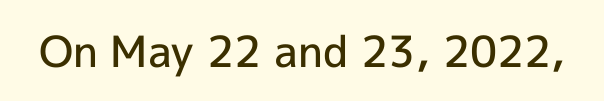
Q: Is the text bold? A: Semi-bold.
Q: Is the text italic (slanted)? A: No, it is upright.
Q: Is the typeface a serif or a sans-serif typeface? A: Sans-serif.
Q: Is the text underlined? A: No.
Q: Is the spacing between letters normal or unusually wide? A: Normal.
Q: Width (condensed, normal, or wide)? A: Normal.
Q: x-height? A: Medium.
Q: Monospaced? A: No.
